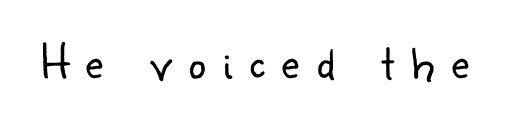
The image shows 49 px light sans-serif type, upright; set unusually wide letter spacing (+0.35 em), not underlined; low stroke contrast and a small x-height.
